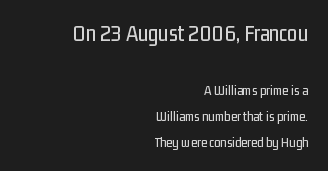
The image shows 23 px text type, upright; set right-aligned, line spacing 1.88x, normal letter spacing, not underlined; the first (top) block is 1.64x larger.
